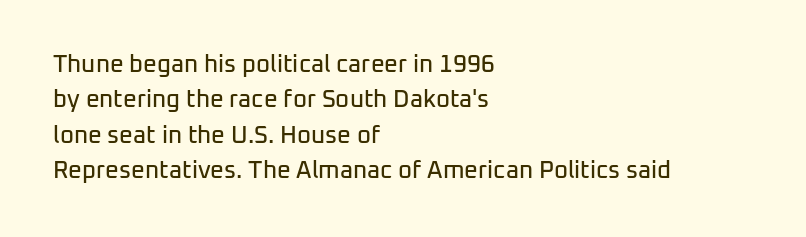
{"italic": "no", "underline": "no", "align": "left", "line_spacing": "normal", "line_spacing_ratio": 1.47, "letter_spacing": "normal", "letter_spacing_em": 0.0, "glyph_px": 24}
